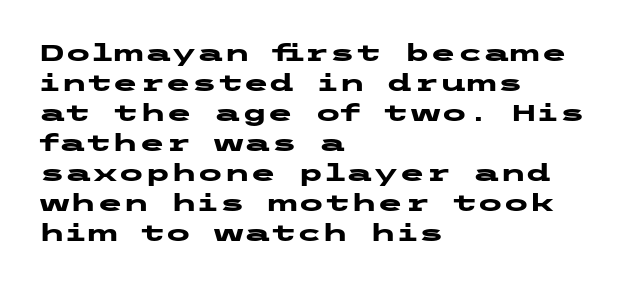
The characters look thick and weighty, a clear bold. Rows of type keep a routine distance in the vertical direction. Each word holds together tightly as a unit, with standard inter-letter gaps. Does the copy run flush right? No — it runs flush left. Beneath every word, the page is bare.
